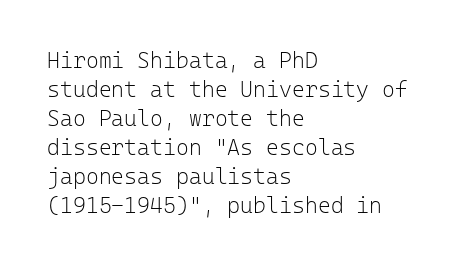
Q: Is the text bold? A: No.
Q: Is the text italic (slanted)? A: No, it is upright.
Q: Is the text underlined? A: No.
Q: How is the paragraph aligned? A: Left-aligned.
Q: Is the spacing between letters normal or unusually wide? A: Normal.
Q: Is the spacing between lines tight, normal or loose? A: Normal.
